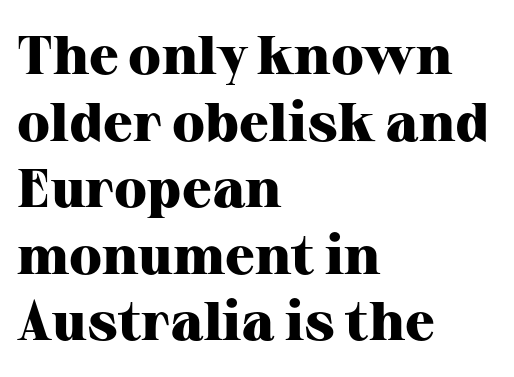
Q: Is the text bold? A: Yes.
Q: Is the text italic (slanted)? A: No, it is upright.
Q: Is the typeface a serif or a sans-serif typeface? A: Serif.
Q: Is the text underlined? A: No.
Q: How is the paragraph aligned? A: Left-aligned.
Q: Is the spacing between letters normal or unusually wide? A: Normal.
Q: Width (condensed, normal, or wide)? A: Normal.
Q: Stroke contrast? A: High.
Q: x-height? A: Medium.
Q: Monospaced? A: No.
